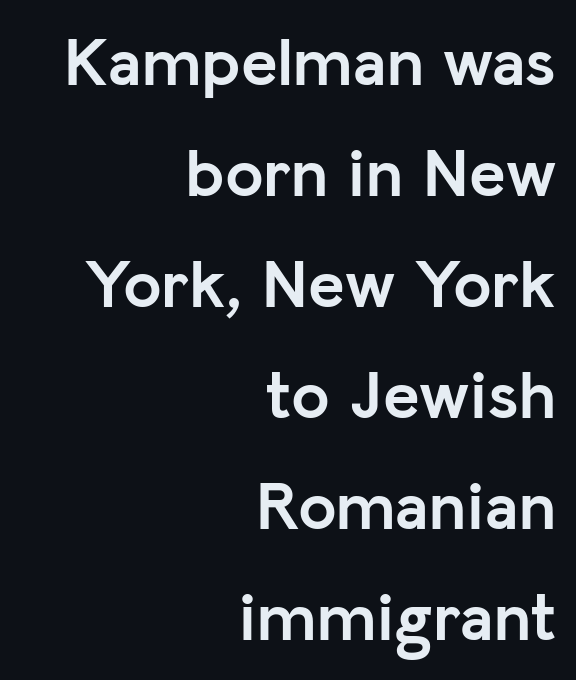
Compared with typical body copy, the letter spacing here is the same. The face used here is proportionally spaced, like ordinary book or web type. Glance below the letters and you will spot only blank space. Compared with a flush-left layout, this one pins lines to the opposite, right side. Is the type bold? Yes — the strokes are clearly thick and heavy.
